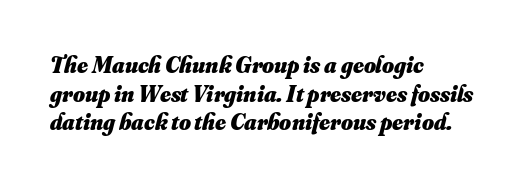
{"bold": "yes", "underline": "no", "align": "left", "line_spacing": "normal", "line_spacing_ratio": 1.25, "letter_spacing": "normal", "letter_spacing_em": 0.0, "glyph_px": 23}
